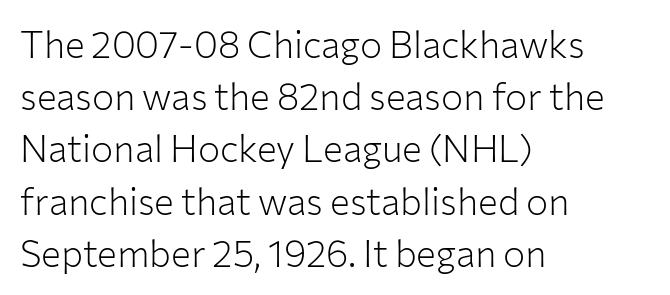
Q: Is the text bold? A: No.
Q: Is the text italic (slanted)? A: No, it is upright.
Q: Is the typeface a serif or a sans-serif typeface? A: Sans-serif.
Q: Is the text underlined? A: No.
Q: How is the paragraph aligned? A: Left-aligned.
Q: Is the spacing between letters normal or unusually wide? A: Normal.
Q: Is the spacing between lines tight, normal or loose? A: Normal.
Q: Width (condensed, normal, or wide)? A: Normal.
Q: Stroke contrast? A: Low.
Q: x-height? A: Medium.
Q: Monospaced? A: No.
